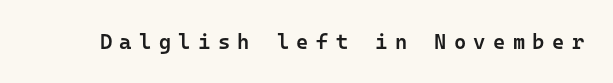
The image shows 21 px text type, upright; set unusually wide letter spacing (+0.35 em), not underlined.
